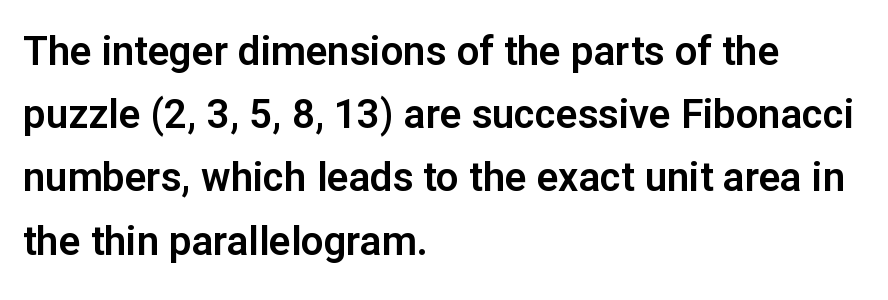
The image shows 40 px sans-serif type, upright; set left-aligned, normal line spacing (1.58x), normal letter spacing, not underlined; low stroke contrast and a medium x-height.
